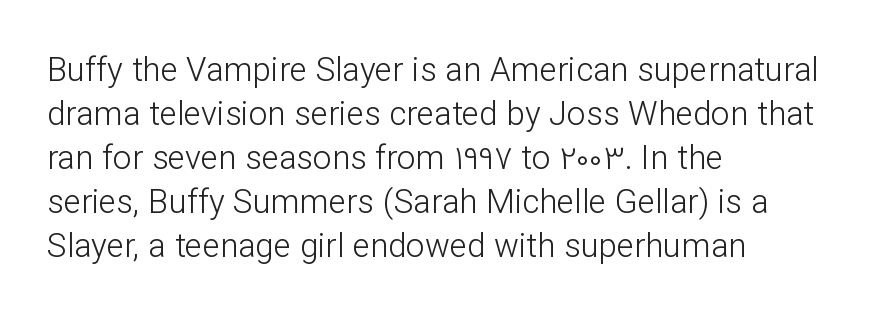
The image shows 33 px light sans-serif type, upright; set left-aligned, normal line spacing (1.33x), normal letter spacing, not underlined; low stroke contrast and a medium x-height.
